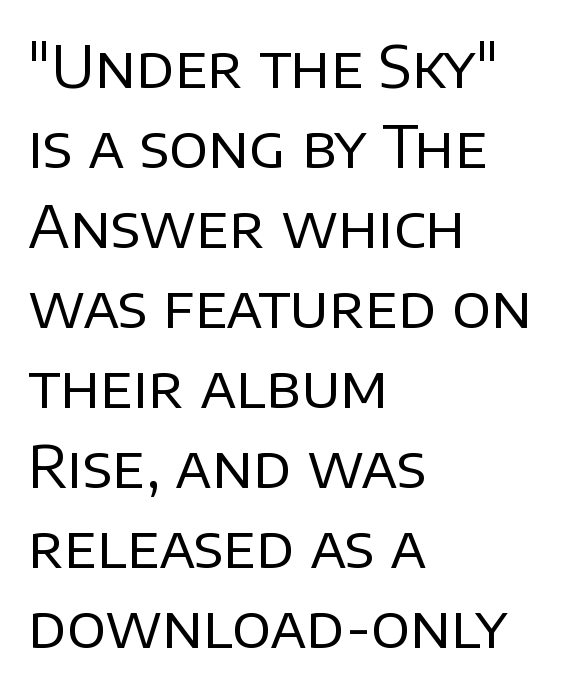
Q: Is the text bold? A: No.
Q: Is the text italic (slanted)? A: No, it is upright.
Q: Is the typeface a serif or a sans-serif typeface? A: Sans-serif.
Q: Is the text underlined? A: No.
Q: How is the paragraph aligned? A: Left-aligned.
Q: Is the spacing between letters normal or unusually wide? A: Normal.
Q: Is the spacing between lines tight, normal or loose? A: Normal.
Q: Width (condensed, normal, or wide)? A: Normal.
Q: Stroke contrast? A: Low.
Q: x-height? A: Large.
Q: Monospaced? A: No.
